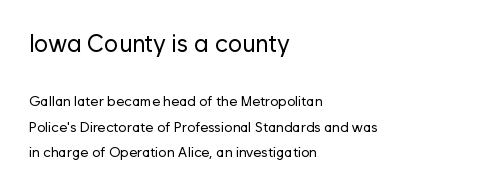
The image shows 24 px text type, upright; set left-aligned, line spacing 1.83x, normal letter spacing, not underlined; the first (top) block is 1.71x larger.
